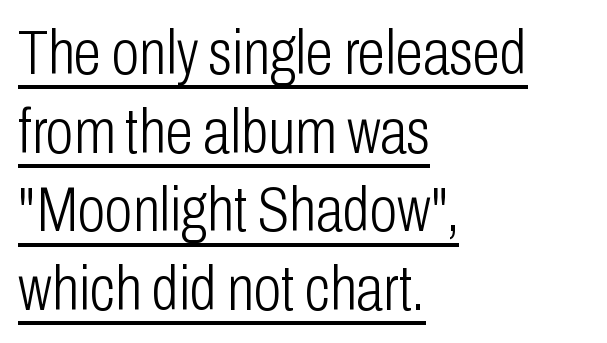
{"serif": "no", "italic": "no", "bold": "no", "weight": "light", "width": "condensed", "stroke_contrast": "low", "x_height": "medium", "monospaced": "no", "underline": "yes", "align": "left", "line_spacing": "normal", "line_spacing_ratio": 1.25, "letter_spacing": "normal", "letter_spacing_em": 0.0, "glyph_px": 63}
